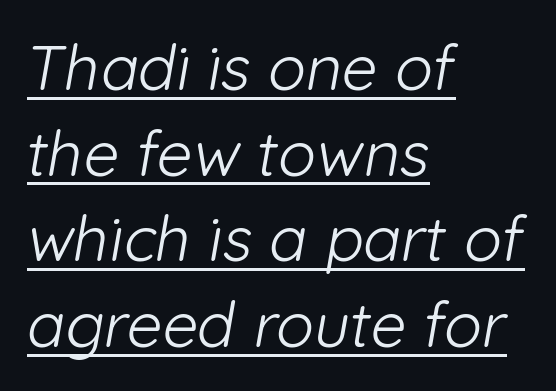
Underlining? Definitely there. The setting favours the left margin, as ordinary paragraphs usually do. What kind of face is this? One without serifs — a sans. These lines sit exactly where default settings would place them. Counters stay open thanks to moderate or lighter strokes. There is no visible air inserted between adjacent glyphs.
